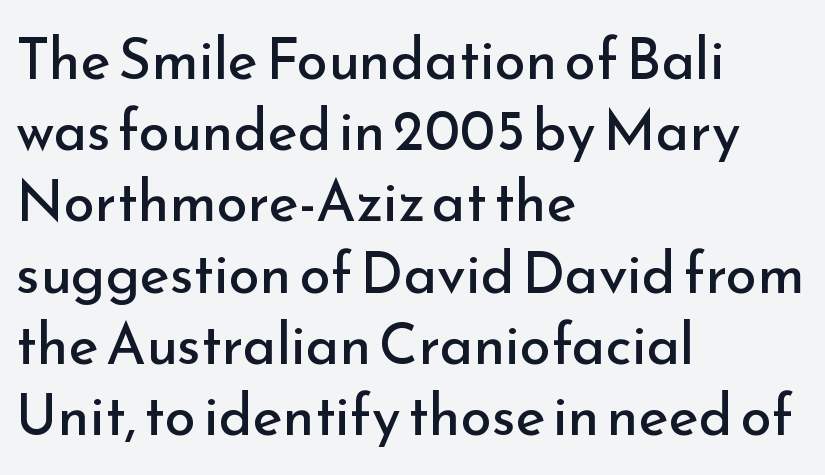
A typesetter would label this face a sans. The rendering keeps characters at their native spacing. Is there any slant? The stems are plumb. Stroke mass is kept to a normal reading level or below.
